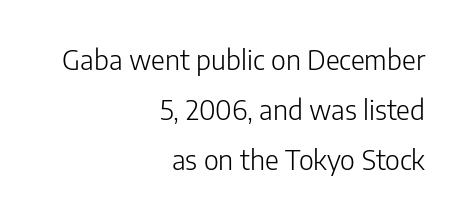
{"italic": "no", "bold": "no", "underline": "no", "align": "right", "line_spacing_ratio": 1.85, "letter_spacing": "normal", "letter_spacing_em": 0.0, "glyph_px": 27}
